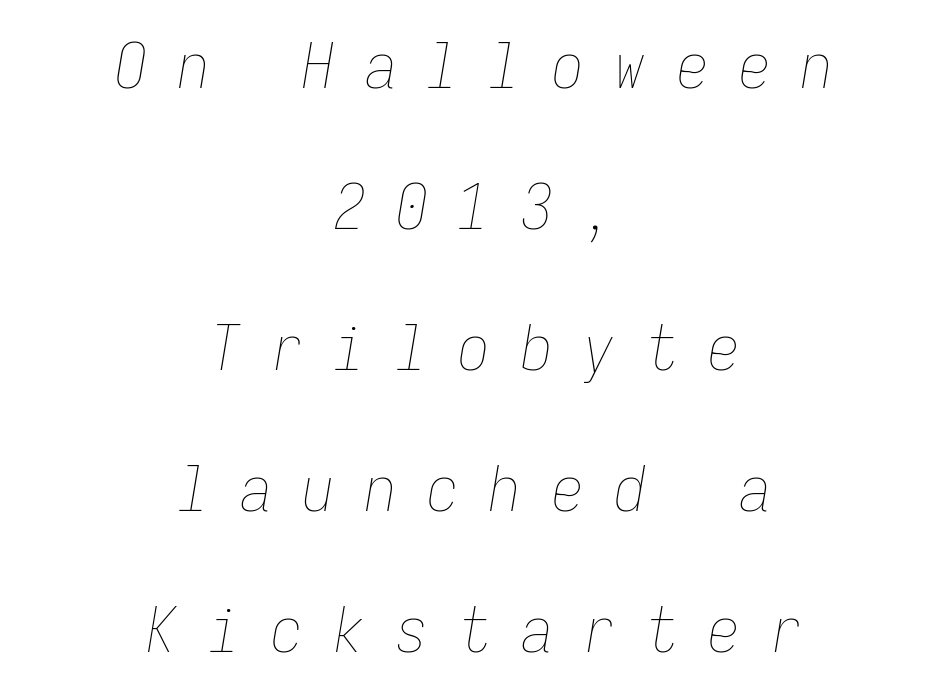
{"italic": "yes", "lean": "right", "slant_degrees": 9, "bold": "no", "weight": "thin", "width": "condensed", "stroke_contrast": "low", "x_height": "medium", "monospaced": "yes", "underline": "no", "align": "center", "line_spacing": "loose", "line_spacing_ratio": 2.24, "letter_spacing": "wide", "letter_spacing_em": 0.49, "glyph_px": 63}
